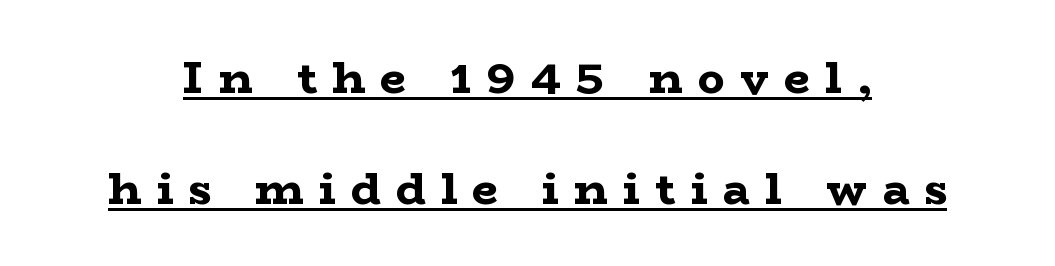
The image shows 45 px bold, wide serif type, upright; set loose line spacing (2.47x), unusually wide letter spacing (+0.34 em), underlined; low stroke contrast and a medium x-height.
